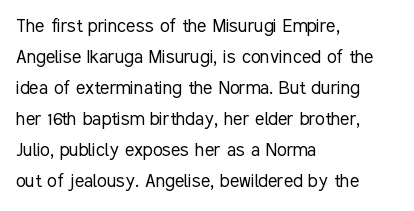
The words here are not underlined. Default kerning and tracking; the words read as compact shapes. The paragraph shown leans on its left margin. Posture: straight, roman, zero tilt. Vertical stems look standard width or narrower in stroke. Vertical spacing — default.
